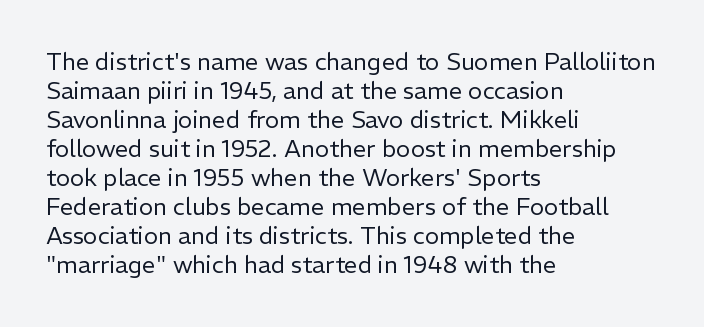
Q: Is the text bold? A: No.
Q: Is the text italic (slanted)? A: No, it is upright.
Q: Is the text underlined? A: No.
Q: How is the paragraph aligned? A: Left-aligned.
Q: Is the spacing between letters normal or unusually wide? A: Normal.
